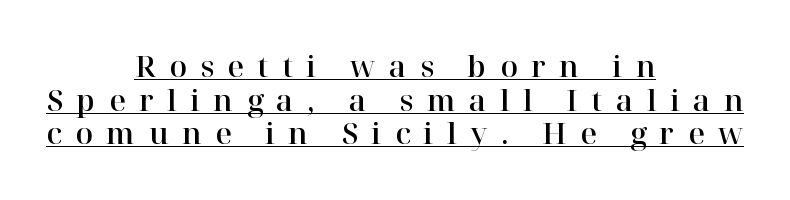
{"serif": "yes", "italic": "no", "width": "normal", "stroke_contrast": "high", "x_height": "medium", "monospaced": "no", "underline": "yes", "align": "center", "line_spacing_ratio": 1.16, "letter_spacing": "wide", "letter_spacing_em": 0.46, "glyph_px": 29}
